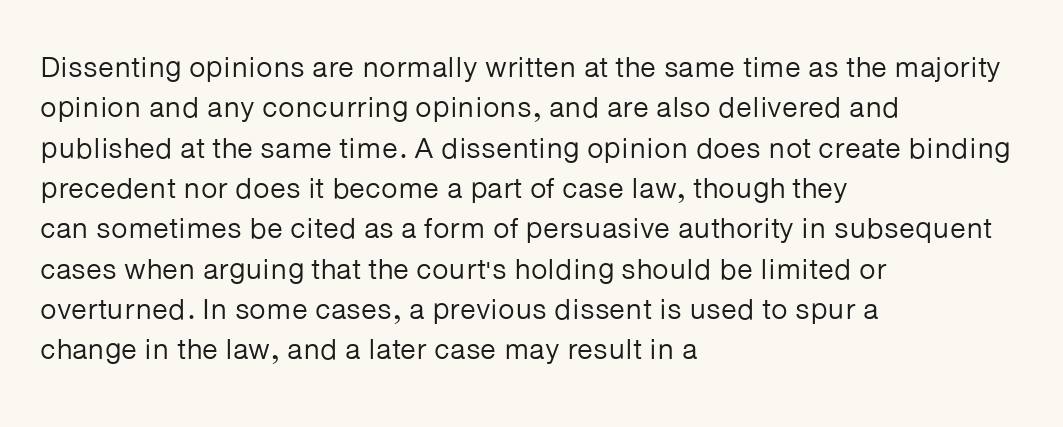
The type is set solid horizontally, with unmodified tracking. The axis of the letterforms is exactly vertical. The letters advance in unequal steps, a hallmark of proportional type. Stroke thickness stays within the range of a standard reading face or lighter. Quick note: interline space is typical.
